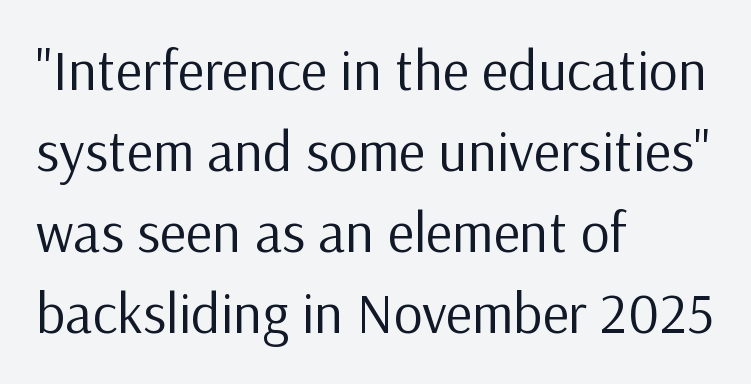
Look at the tracking — it's just the regular setting, nothing added. Rule under the text: the space is simply empty. Weight: regular or lighter. The designer went with a sans here, leaving each stem footless. These lines are set flush left with a ragged right edge.
